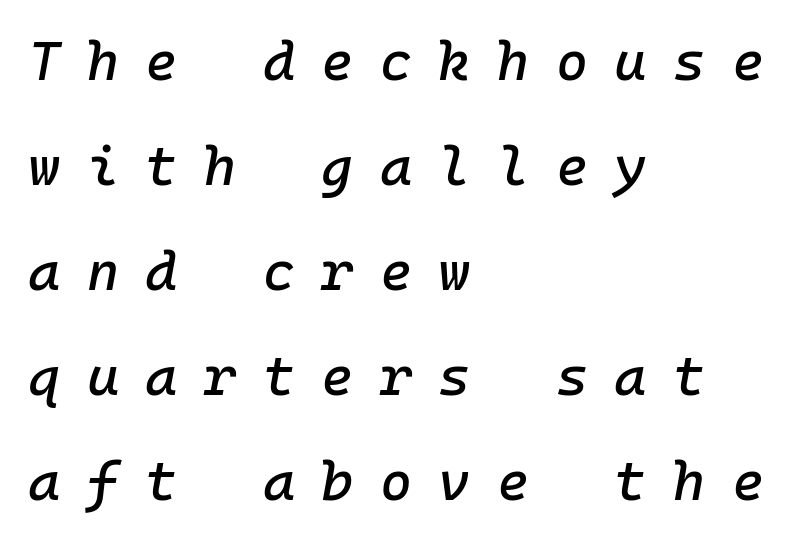
Tall strokes in this sample are angled rather than plumb. Unmarked baselines from the first word to the last. Leading is clearly above the norm, producing a sparse column. The type is letterspaced generously, with wide tracking. Casual observation: everything's shoved over to the left. You could count columns in this text — the font is strictly monospaced.
